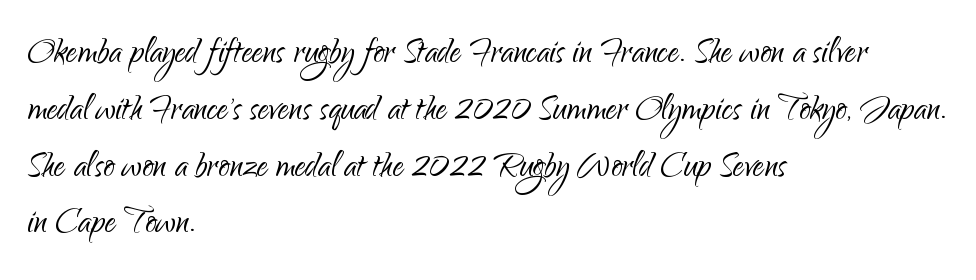
{"serif": "no", "bold": "no", "weight": "light", "width": "normal", "stroke_contrast": "low", "x_height": "small", "monospaced": "no", "underline": "no", "align": "left", "line_spacing": "normal", "line_spacing_ratio": 1.29, "letter_spacing": "normal", "letter_spacing_em": 0.0, "glyph_px": 44}
